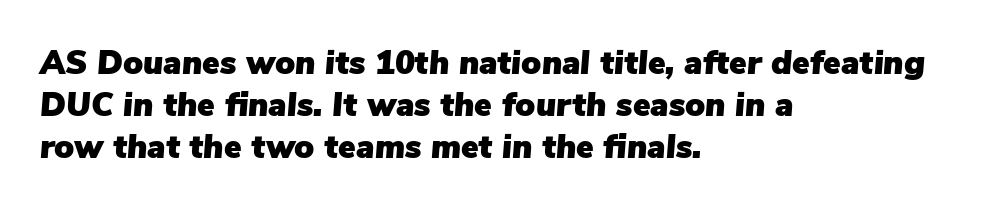
{"italic": "yes", "lean": "right", "slant_degrees": 5, "width": "normal", "stroke_contrast": "low", "x_height": "medium", "monospaced": "no", "underline": "no", "align": "left", "line_spacing": "normal", "line_spacing_ratio": 1.28, "letter_spacing": "normal", "letter_spacing_em": 0.0, "glyph_px": 33}
